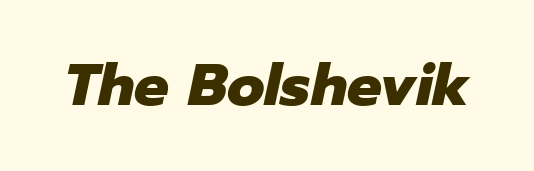
Q: Is the text bold? A: Yes.
Q: Is the text italic (slanted)? A: Yes, it leans right by about 12 degrees.
Q: Is the text underlined? A: No.
Q: Is the spacing between letters normal or unusually wide? A: Normal.
Q: Width (condensed, normal, or wide)? A: Normal.
Q: Stroke contrast? A: Low.
Q: x-height? A: Medium.
Q: Monospaced? A: No.
